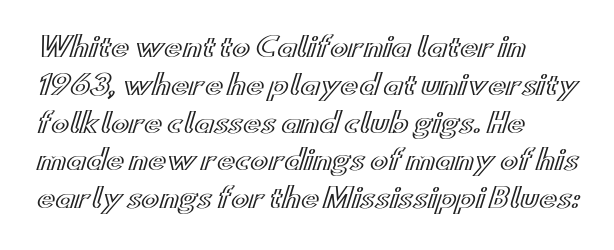
Q: Is the text italic (slanted)? A: Yes.
Q: Is the text underlined? A: No.
Q: How is the paragraph aligned? A: Left-aligned.
Q: Is the spacing between letters normal or unusually wide? A: Normal.
Q: Is the spacing between lines tight, normal or loose? A: Normal.
